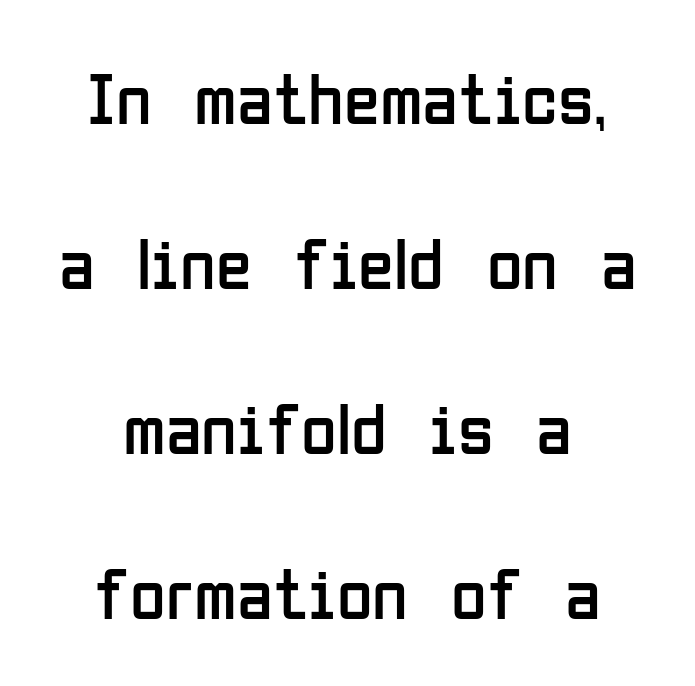
Character widths vary here, with narrow letters taking less room than wide ones. The designer went with a sans here, leaving each stem footless. Underlining? Definitely not there. The weight tops out at a normal text grade. Leading is clearly above the norm, producing a sparse column.
